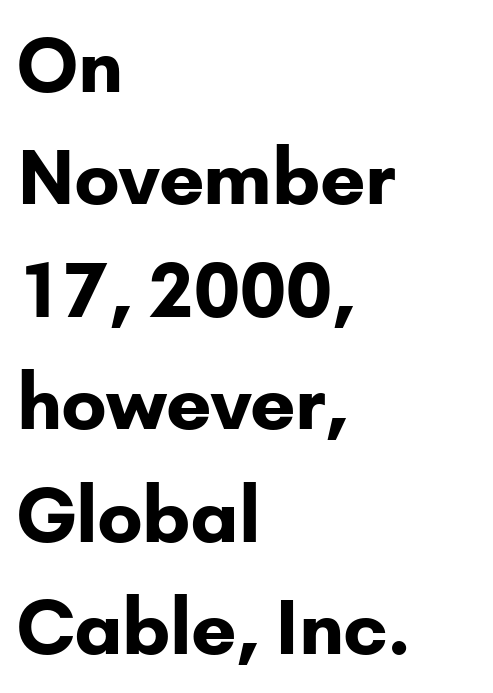
The image shows 75 px bold sans-serif type, upright; set left-aligned, normal line spacing (1.5x), normal letter spacing, not underlined; low stroke contrast and a small x-height.
